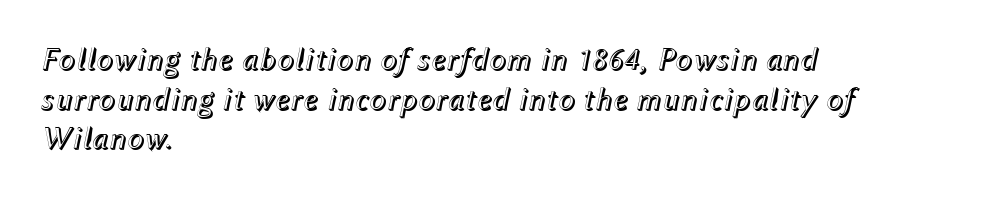
{"italic": "yes", "lean": "right", "slant_degrees": 12, "width": "normal", "x_height": "medium", "monospaced": "no", "underline": "no", "align": "left", "line_spacing_ratio": 1.24, "letter_spacing": "normal", "letter_spacing_em": 0.0, "glyph_px": 32}
